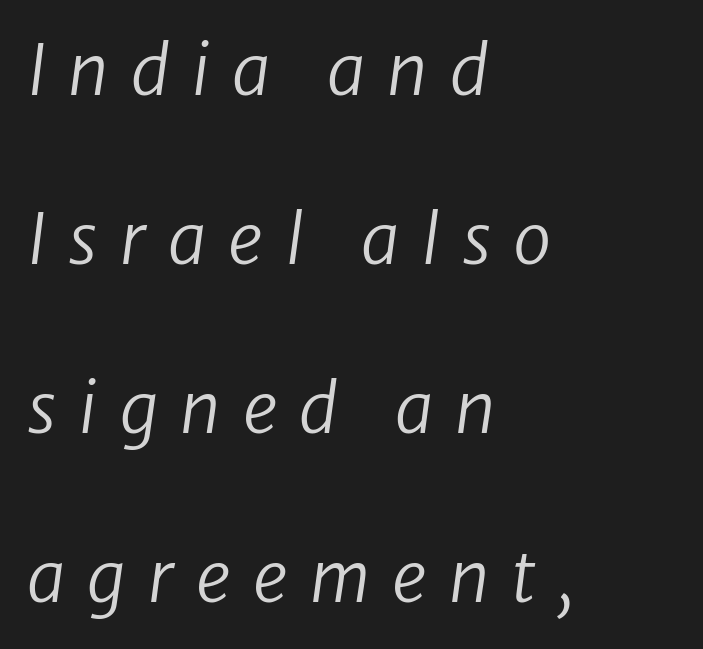
Q: Is the text bold? A: No.
Q: Is the text italic (slanted)? A: Yes, it leans right by about 8 degrees.
Q: Is the text underlined? A: No.
Q: How is the paragraph aligned? A: Left-aligned.
Q: Is the spacing between letters normal or unusually wide? A: Unusually wide.
Q: Is the spacing between lines tight, normal or loose? A: Loose.
Q: Width (condensed, normal, or wide)? A: Normal.
Q: Stroke contrast? A: Low.
Q: x-height? A: Medium.
Q: Monospaced? A: No.
